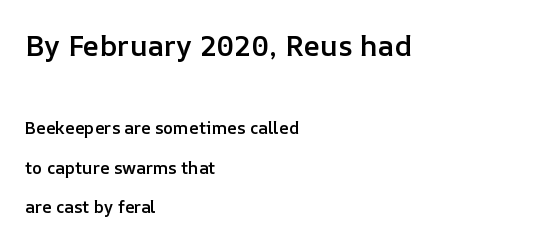
Q: Is the text bold? A: Semi-bold.
Q: Is the text italic (slanted)? A: No, it is upright.
Q: Is the text underlined? A: No.
Q: How is the paragraph aligned? A: Left-aligned.
Q: Is the spacing between letters normal or unusually wide? A: Normal.
Q: Is the spacing between lines tight, normal or loose? A: Loose.
Q: Which block of text is set in a larger size, the first (top) or the second (bottom)? A: The first (top) one.
Q: Width (condensed, normal, or wide)? A: Normal.
Q: Stroke contrast? A: Low.
Q: x-height? A: Medium.
Q: Monospaced? A: No.
